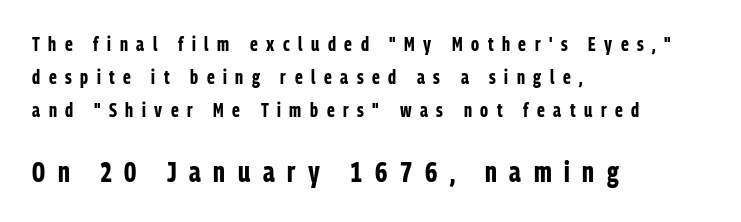
Upright lettering throughout. Bare-footed words on every line. The block sitting lower on the canvas is the one with enlarged characters. In CSS terms this would be text-align: left. Each letter keeps its own natural width here, so spacing adapts to shape. Weight: bold.
